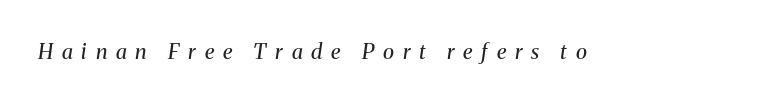
Q: Is the text bold? A: No.
Q: Is the text italic (slanted)? A: Yes, it leans right by about 8 degrees.
Q: Is the text underlined? A: No.
Q: Is the spacing between letters normal or unusually wide? A: Unusually wide.
